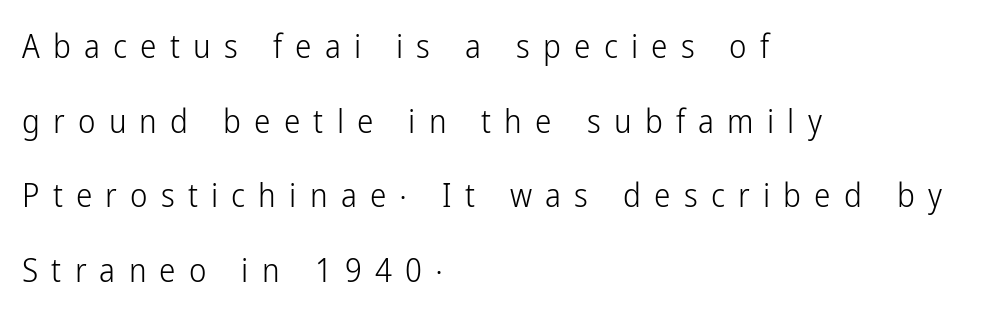
{"serif": "no", "italic": "no", "bold": "no", "weight": "light", "width": "condensed", "stroke_contrast": "low", "x_height": "medium", "monospaced": "no", "underline": "no", "align": "left", "line_spacing": "loose", "line_spacing_ratio": 2.26, "letter_spacing": "wide", "letter_spacing_em": 0.4, "glyph_px": 33}
